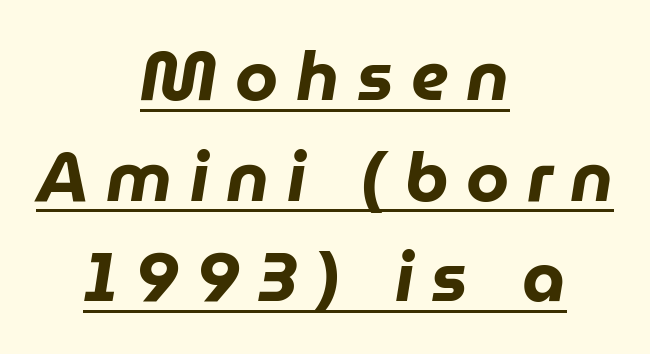
It's the slanting kind of type. This sample is center-justified, so both line endings float freely. The face used here appears with an underline applied. Quick note: interline space is typical.
